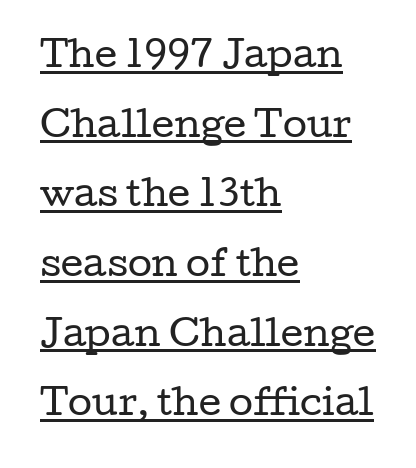
Q: Is the text bold? A: No.
Q: Is the text italic (slanted)? A: No, it is upright.
Q: Is the typeface a serif or a sans-serif typeface? A: Serif.
Q: Is the text underlined? A: Yes.
Q: How is the paragraph aligned? A: Left-aligned.
Q: Is the spacing between letters normal or unusually wide? A: Normal.
Q: Is the spacing between lines tight, normal or loose? A: Loose.
Q: Width (condensed, normal, or wide)? A: Wide.
Q: Stroke contrast? A: Low.
Q: x-height? A: Medium.
Q: Monospaced? A: No.
